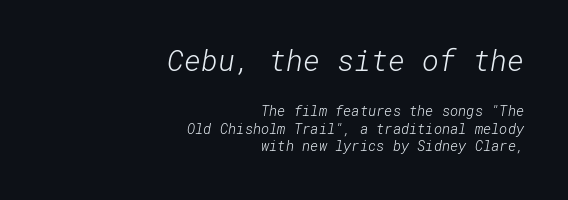
Q: Is the text bold? A: No.
Q: Is the typeface a serif or a sans-serif typeface? A: Sans-serif.
Q: Is the text underlined? A: No.
Q: How is the paragraph aligned? A: Right-aligned.
Q: Is the spacing between letters normal or unusually wide? A: Normal.
Q: Is the spacing between lines tight, normal or loose? A: Normal.
Q: Which block of text is set in a larger size, the first (top) or the second (bottom)? A: The first (top) one.
Q: Width (condensed, normal, or wide)? A: Normal.
Q: Stroke contrast? A: Low.
Q: x-height? A: Medium.
